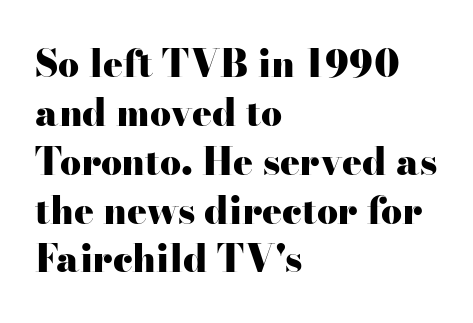
A serif font was chosen for this passage. How would I describe the line gaps? Plain and ordinary. Rendered with straight, roman letterforms. Nobody drew a line under any word here.
